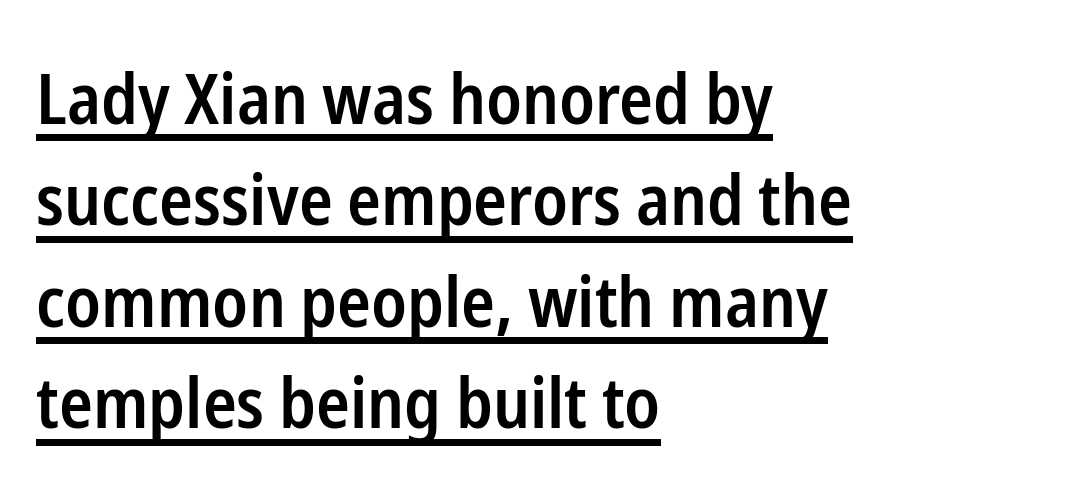
The image shows 70 px semibold, condensed sans-serif type, upright; set left-aligned, normal line spacing (1.45x), normal letter spacing, underlined; low stroke contrast and a medium x-height.
